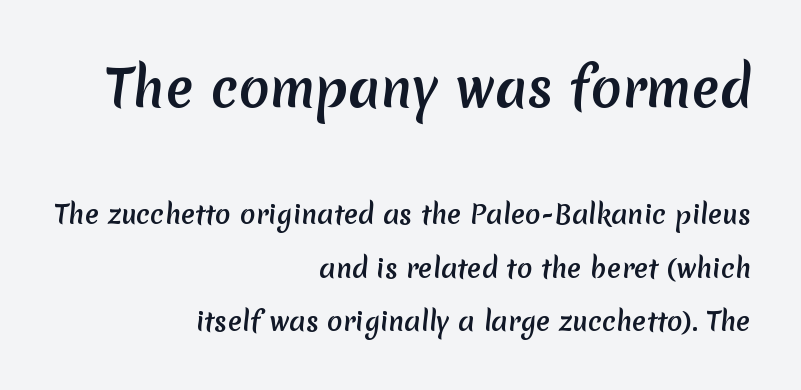
{"serif": "no", "width": "normal", "stroke_contrast": "medium", "x_height": "medium", "monospaced": "no", "underline": "no", "align": "right", "line_spacing": "loose", "line_spacing_ratio": 2.05, "letter_spacing": "normal", "letter_spacing_em": 0.0, "larger_block": "first", "size_ratio": 1.96, "glyph_px": 51}
